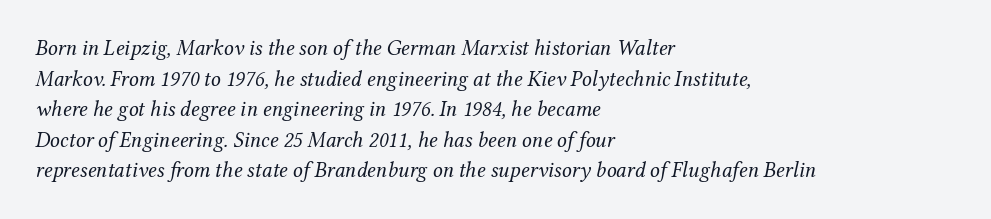
{"italic": "yes", "lean": "right", "slant_degrees": 12, "bold": "no", "underline": "no", "align": "left", "line_spacing": "normal", "line_spacing_ratio": 1.39, "letter_spacing": "normal", "letter_spacing_em": 0.0, "glyph_px": 22}
